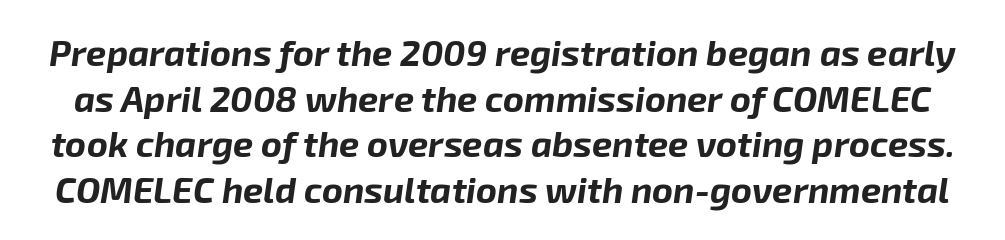
The typography opts for an oblique posture over an upright one. The designer left line spacing at the default. The rendering keeps characters at their native spacing. Thick stems and heavy bowls — unmistakably bold. Check under the words: just untouched page.
